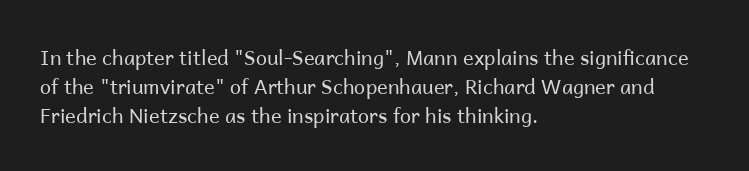
{"italic": "no", "bold": "no", "underline": "no", "align": "left", "line_spacing": "normal", "line_spacing_ratio": 1.44, "letter_spacing": "normal", "letter_spacing_em": 0.0, "glyph_px": 20}
